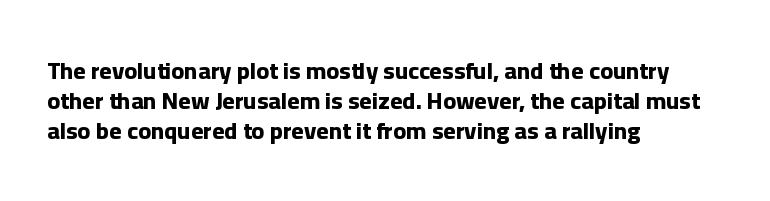
The image shows 24 px bold type, upright; set left-aligned, normal line spacing (1.26x), normal letter spacing, not underlined.
